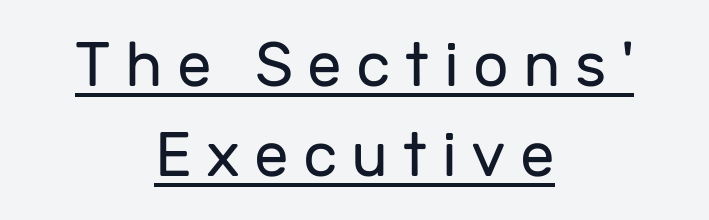
These lines have a slow, spaced-out rhythm from letter to letter. Each new line begins a customary step beneath the previous one. Is this a fixed-width face? No — the glyphs have proportional, varying widths. This sample is center-justified, so both line endings float freely. These lines are composed in type without serifs.
